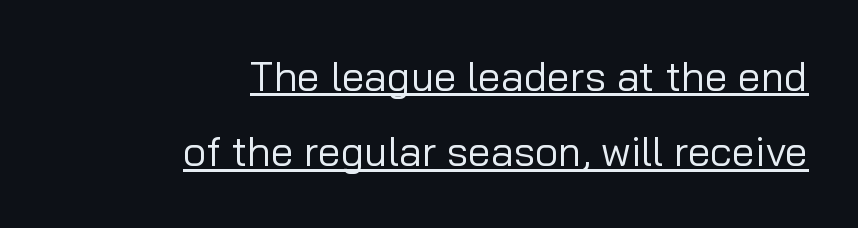
The rag falls on the left side of this text block. The line texture is even and compact thanks to regular tracking. This reads as an unemphasized weight, regular at the heaviest. The glyphs in this specimen are sans serif. The type sits square on the baseline with zero lean. The string is rendered with underlining switched on.
